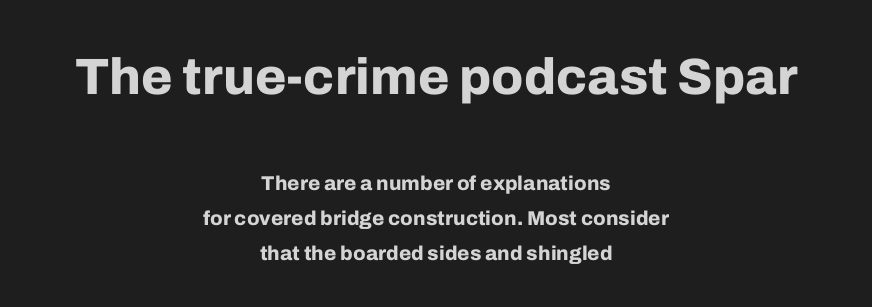
The image shows 51 px bold sans-serif type, upright; set centered, line spacing 1.75x, normal letter spacing, not underlined; the first (top) block is 2.55x larger; low stroke contrast and a medium x-height.
